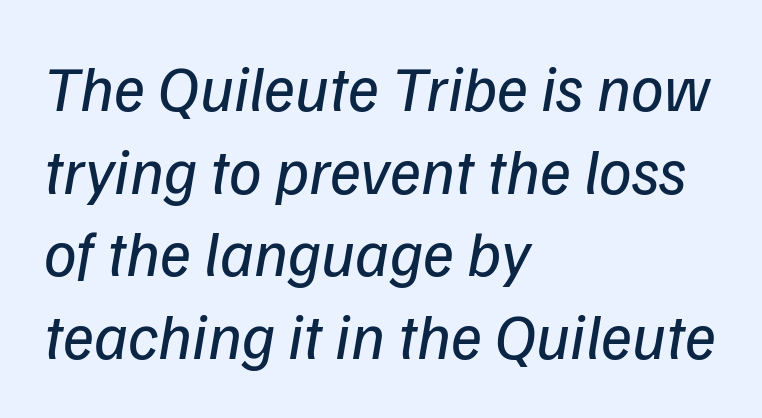
The zone under the glyphs is completely vacant. How would I describe the line gaps? Plain and ordinary. Casual observation: everything's shoved over to the left. Looks like regular typesetting: each glyph gets only the width it needs. There is no visible air inserted between adjacent glyphs. The glyphs look as if they've been sheared to an angle.
